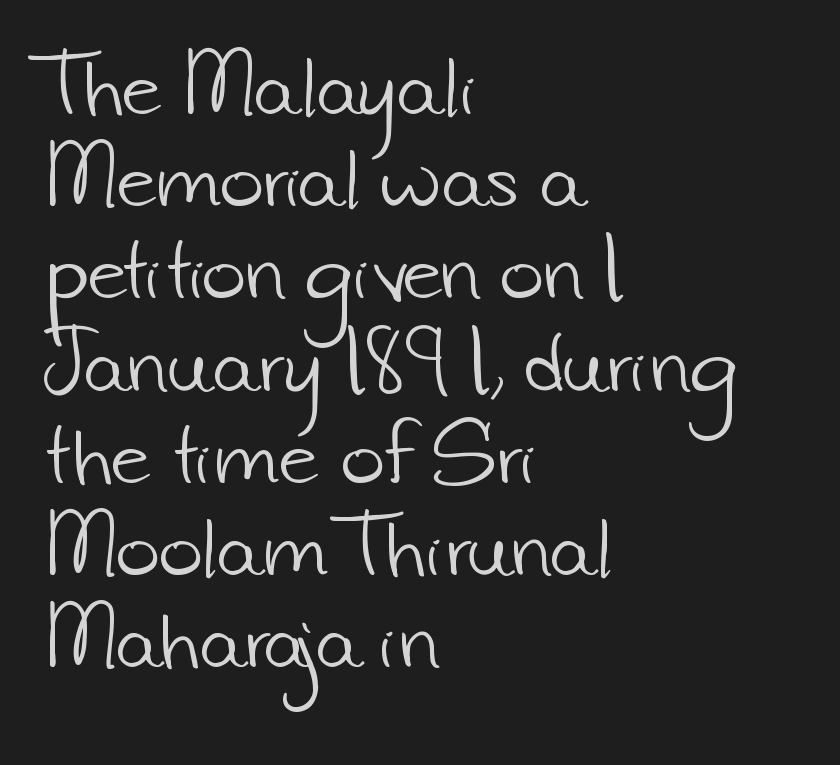
This sample is left-justified, so line endings fall wherever the words run out. Nobody drew a line under any word here. Is this a sans? Yes — the strokes have no serifs. Bold? No — there's no thickening of the strokes.
